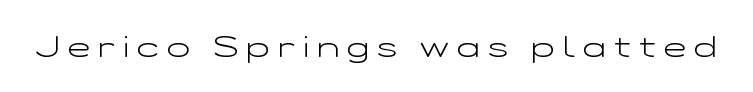
Q: Is the text bold? A: No.
Q: Is the text italic (slanted)? A: No, it is upright.
Q: Is the typeface a serif or a sans-serif typeface? A: Sans-serif.
Q: Is the text underlined? A: No.
Q: Is the spacing between letters normal or unusually wide? A: Unusually wide.
Q: Width (condensed, normal, or wide)? A: Wide.
Q: Stroke contrast? A: Low.
Q: x-height? A: Medium.
Q: Monospaced? A: No.
